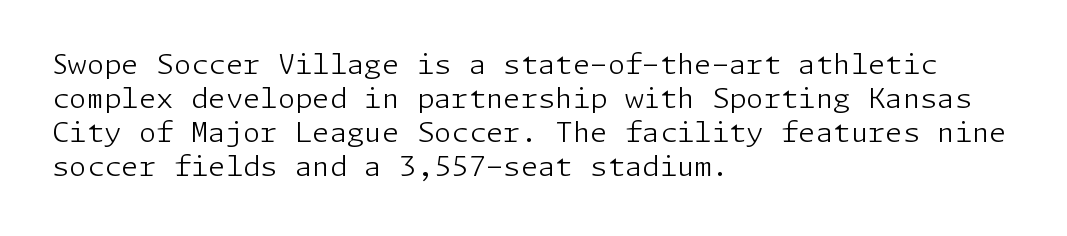
The image shows 28 px light sans-serif type, upright; set left-aligned, line spacing 1.22x, normal letter spacing, not underlined; low stroke contrast and a medium x-height.
